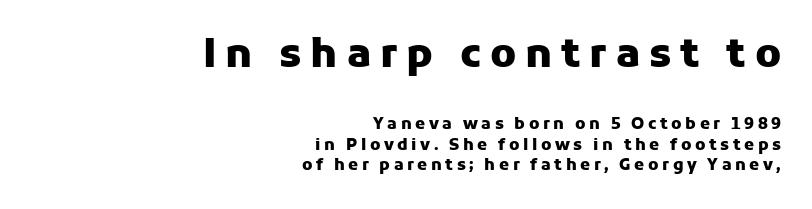
{"serif": "no", "italic": "no", "bold": "yes", "weight": "heavy", "width": "normal", "stroke_contrast": "low", "x_height": "medium", "monospaced": "no", "underline": "no", "align": "right", "line_spacing": "normal", "line_spacing_ratio": 1.28, "letter_spacing": "wide", "letter_spacing_em": 0.22, "larger_block": "first", "size_ratio": 2.5, "glyph_px": 40}
